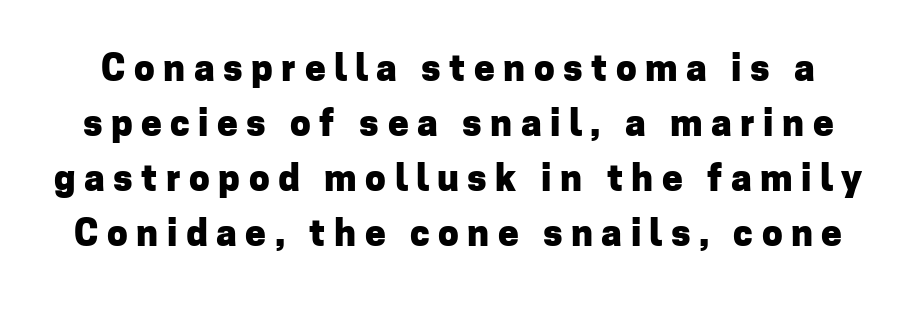
{"serif": "no", "italic": "no", "bold": "yes", "weight": "heavy", "width": "normal", "stroke_contrast": "low", "x_height": "medium", "monospaced": "no", "underline": "no", "line_spacing": "normal", "line_spacing_ratio": 1.49, "letter_spacing": "wide", "letter_spacing_em": 0.23, "glyph_px": 37}
